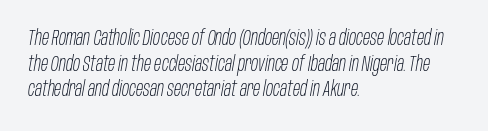
{"italic": "yes", "lean": "right", "slant_degrees": 10, "bold": "no", "underline": "no", "align": "left", "line_spacing_ratio": 1.22, "letter_spacing": "normal", "letter_spacing_em": 0.0, "glyph_px": 21}
